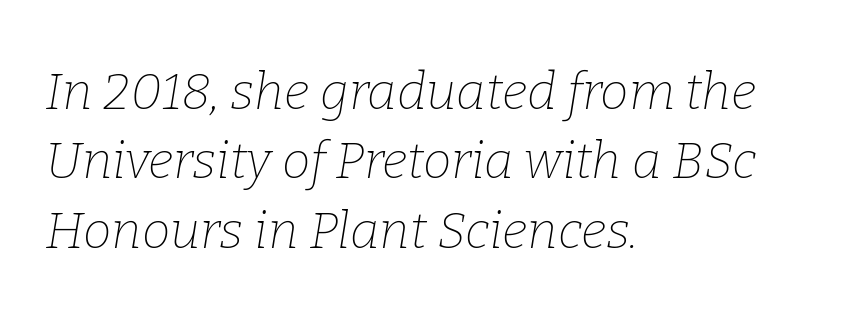
{"serif": "yes", "italic": "yes", "lean": "right", "slant_degrees": 9, "bold": "no", "weight": "thin", "width": "normal", "stroke_contrast": "low", "x_height": "medium", "monospaced": "no", "underline": "no", "align": "left", "line_spacing": "normal", "line_spacing_ratio": 1.36, "letter_spacing": "normal", "letter_spacing_em": 0.0, "glyph_px": 51}
